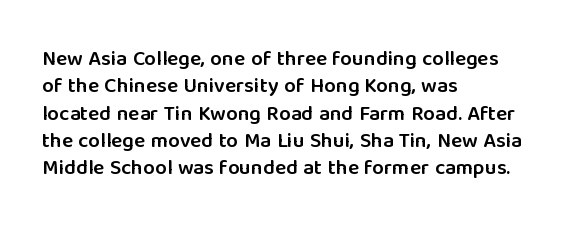
{"italic": "no", "bold": "semi", "underline": "no", "align": "left", "line_spacing": "normal", "line_spacing_ratio": 1.3, "letter_spacing": "normal", "letter_spacing_em": 0.0, "glyph_px": 21}
